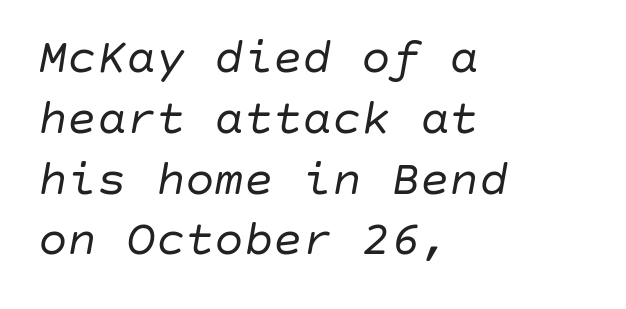
The image shows 49 px regular-weight type, italic (leaning right); set left-aligned, line spacing 1.24x, normal letter spacing, not underlined; low stroke contrast and a large x-height.
